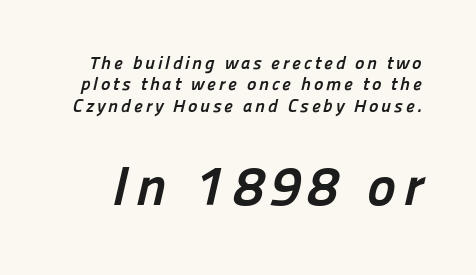
Q: Is the text bold? A: Yes.
Q: Is the typeface a serif or a sans-serif typeface? A: Sans-serif.
Q: Is the text underlined? A: No.
Q: Which block of text is set in a larger size, the first (top) or the second (bottom)? A: The second (bottom) one.
Q: Width (condensed, normal, or wide)? A: Normal.
Q: Stroke contrast? A: Low.
Q: x-height? A: Medium.
Q: Monospaced? A: No.
